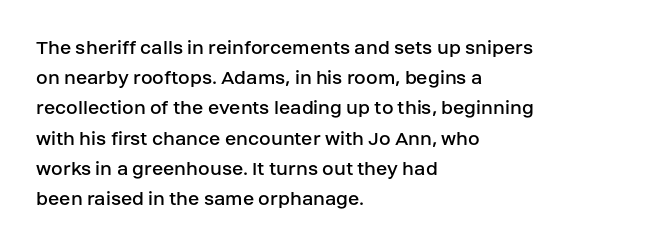
Regarding leading, the lines here are spaced in the standard way. Underline: absent. A classic flush-left, rag-right setting is used for this passage. Every character sits straight up, as roman type does.
